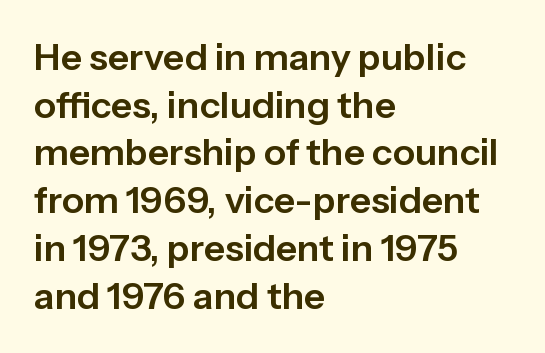
Q: Is the text italic (slanted)? A: No, it is upright.
Q: Is the typeface a serif or a sans-serif typeface? A: Sans-serif.
Q: Is the text underlined? A: No.
Q: How is the paragraph aligned? A: Left-aligned.
Q: Is the spacing between letters normal or unusually wide? A: Normal.
Q: Is the spacing between lines tight, normal or loose? A: Normal.
Q: Width (condensed, normal, or wide)? A: Normal.
Q: Stroke contrast? A: Low.
Q: x-height? A: Medium.
Q: Monospaced? A: No.
